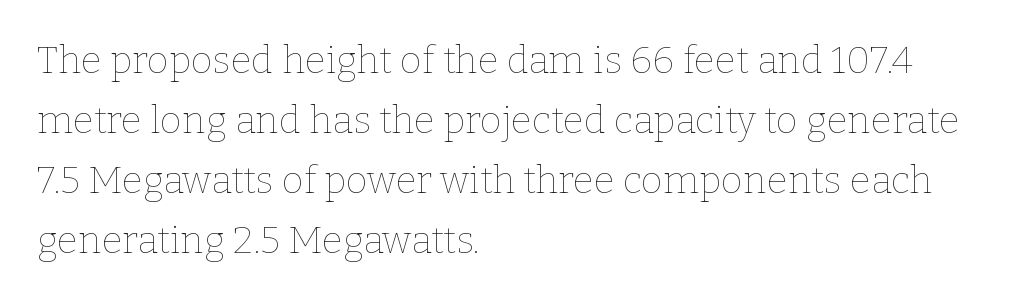
The image shows 38 px thin type, upright; set left-aligned, normal line spacing (1.58x), normal letter spacing, not underlined; low stroke contrast and a medium x-height.
